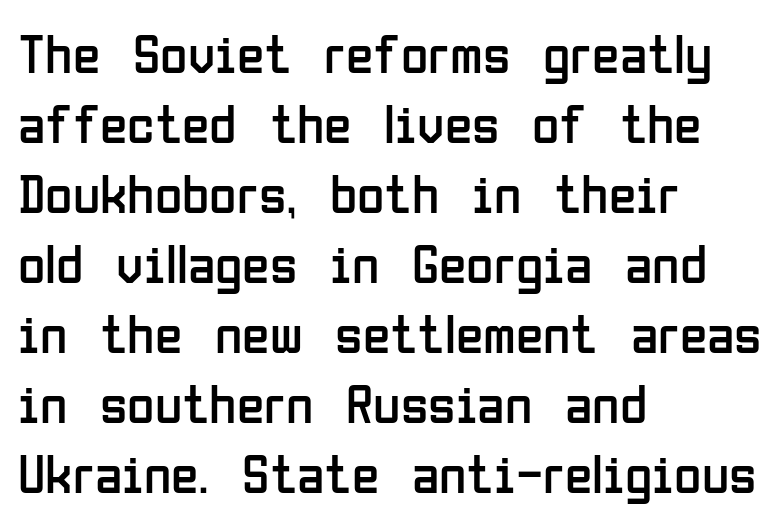
{"serif": "no", "italic": "no", "bold": "no", "weight": "regular", "width": "condensed", "stroke_contrast": "low", "x_height": "medium", "monospaced": "no", "underline": "no", "align": "left", "line_spacing": "normal", "line_spacing_ratio": 1.25, "letter_spacing": "normal", "letter_spacing_em": 0.0, "glyph_px": 56}
